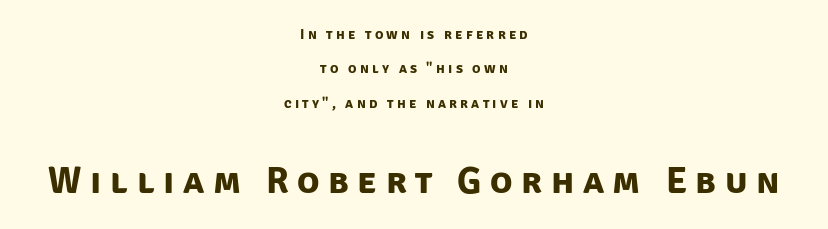
{"serif": "no", "bold": "yes", "weight": "bold", "width": "normal", "stroke_contrast": "low", "x_height": "large", "monospaced": "no", "underline": "no", "align": "center", "line_spacing": "loose", "line_spacing_ratio": 2.46, "letter_spacing": "wide", "letter_spacing_em": 0.23, "larger_block": "second", "size_ratio": 2.64, "glyph_px": 37}
